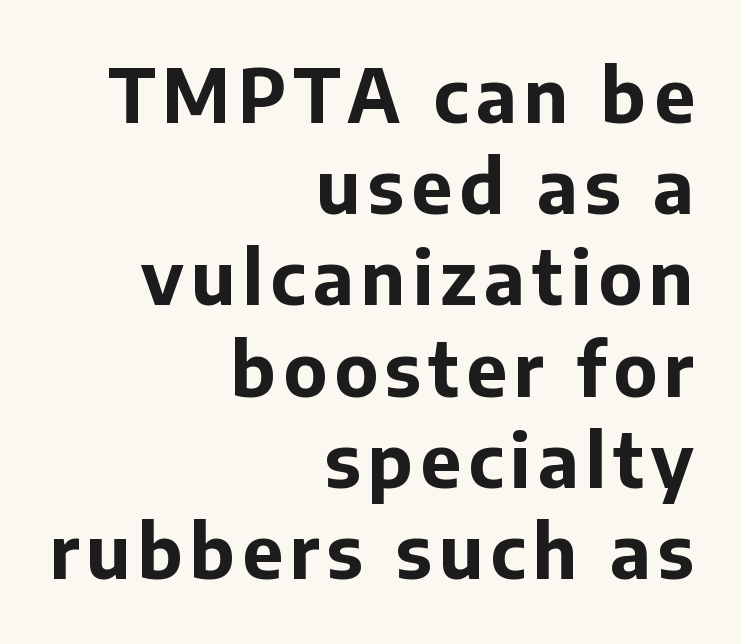
The image shows 73 px bold sans-serif type, upright; set right-aligned, normal line spacing (1.25x), not underlined; low stroke contrast and a medium x-height.
